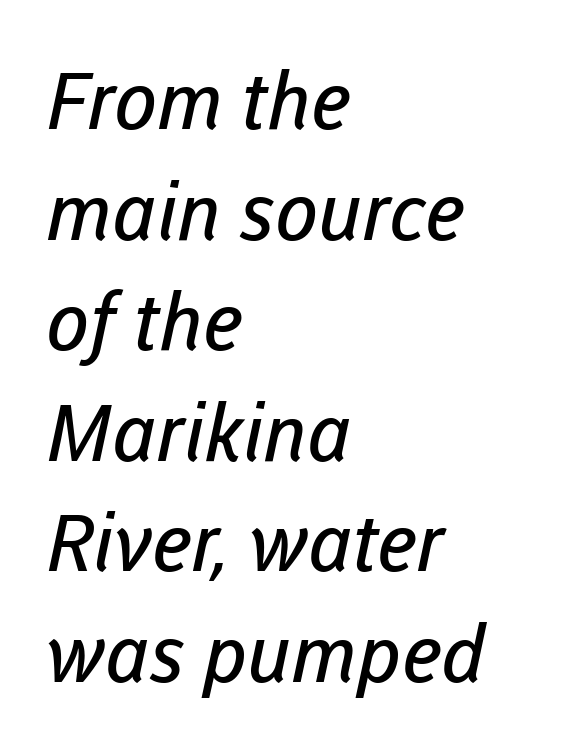
{"serif": "no", "bold": "no", "weight": "regular", "width": "normal", "stroke_contrast": "low", "x_height": "medium", "monospaced": "no", "underline": "no", "align": "left", "line_spacing": "normal", "line_spacing_ratio": 1.4, "letter_spacing": "normal", "letter_spacing_em": 0.0, "glyph_px": 79}
